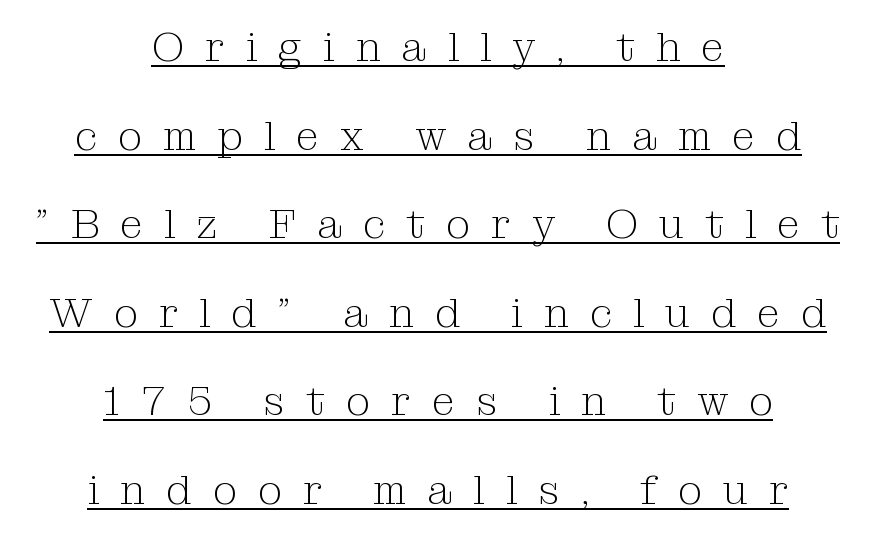
{"serif": "yes", "italic": "no", "bold": "no", "weight": "light", "width": "normal", "stroke_contrast": "medium", "x_height": "medium", "monospaced": "no", "underline": "yes", "align": "center", "line_spacing": "loose", "line_spacing_ratio": 2.11, "letter_spacing": "wide", "letter_spacing_em": 0.5, "glyph_px": 42}
